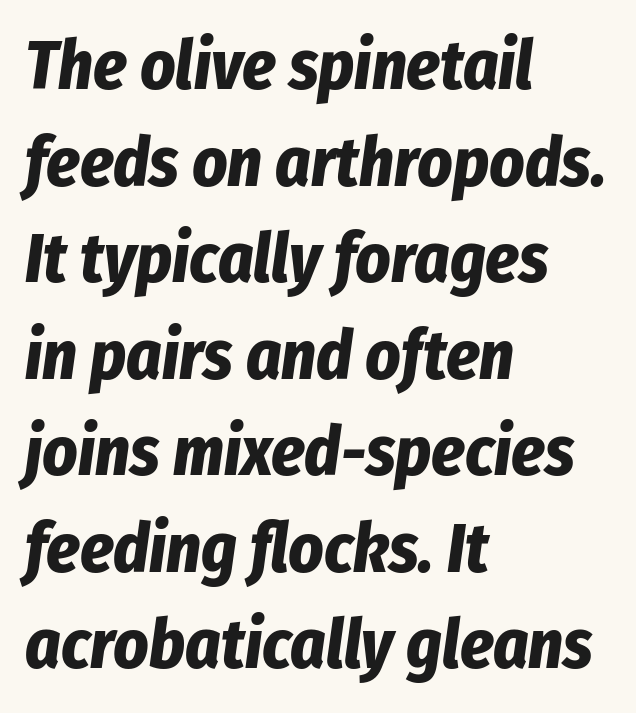
{"italic": "yes", "lean": "right", "slant_degrees": 8, "bold": "yes", "weight": "bold", "width": "condensed", "stroke_contrast": "low", "x_height": "medium", "monospaced": "no", "underline": "no", "align": "left", "line_spacing": "normal", "line_spacing_ratio": 1.42, "letter_spacing": "normal", "letter_spacing_em": 0.0, "glyph_px": 68}
